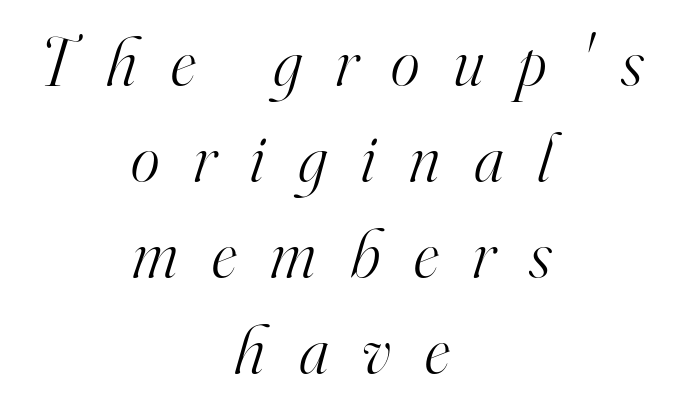
In terms of letterspacing, this is a distinctly airy, spread setting. One-word summary of the alignment: center. The lettering tilts uniformly, giving the passage an italic look. The glyphs are unaccompanied by any horizontal stroke below them.
